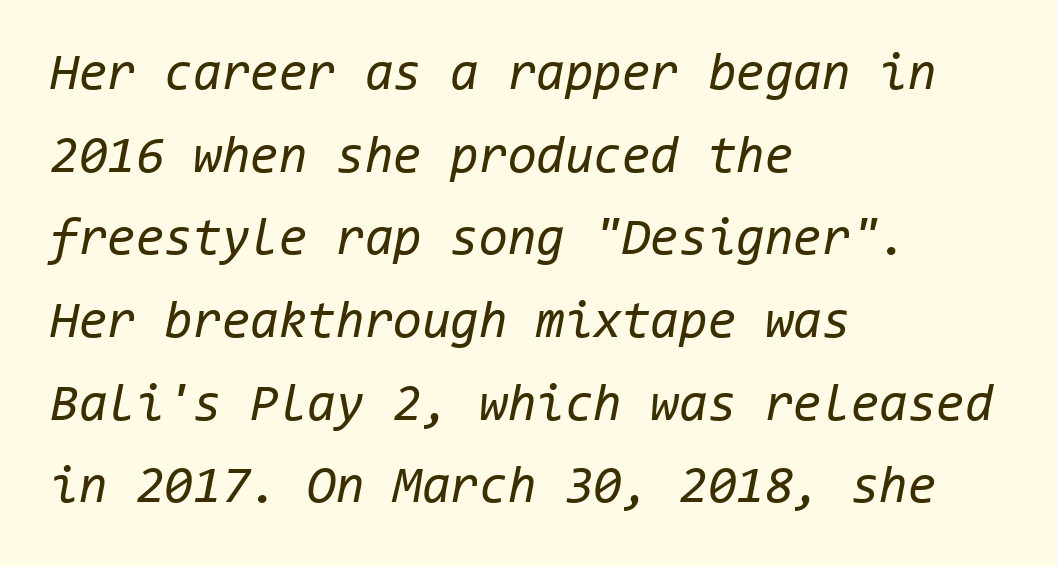
The image shows 52 px regular-weight type, italic (leaning right), monospaced; set left-aligned, normal line spacing (1.59x), normal letter spacing, not underlined; low stroke contrast and a medium x-height.
